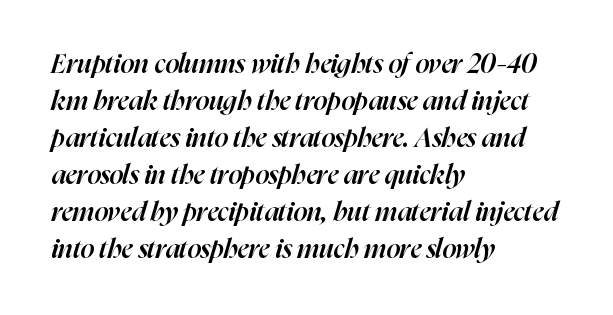
The image shows 27 px text type, italic (leaning right); set left-aligned, normal line spacing (1.37x), normal letter spacing, not underlined.
